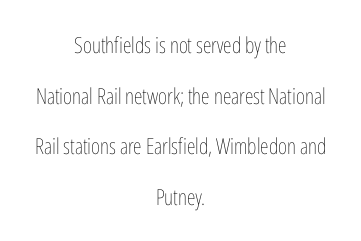
Q: Is the text bold? A: No.
Q: Is the text italic (slanted)? A: No, it is upright.
Q: Is the text underlined? A: No.
Q: How is the paragraph aligned? A: Centered.
Q: Is the spacing between letters normal or unusually wide? A: Normal.
Q: Is the spacing between lines tight, normal or loose? A: Loose.
